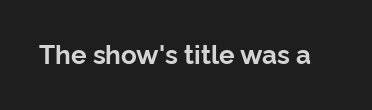
{"italic": "no", "bold": "yes", "underline": "no", "letter_spacing": "normal", "letter_spacing_em": 0.0, "glyph_px": 26}
